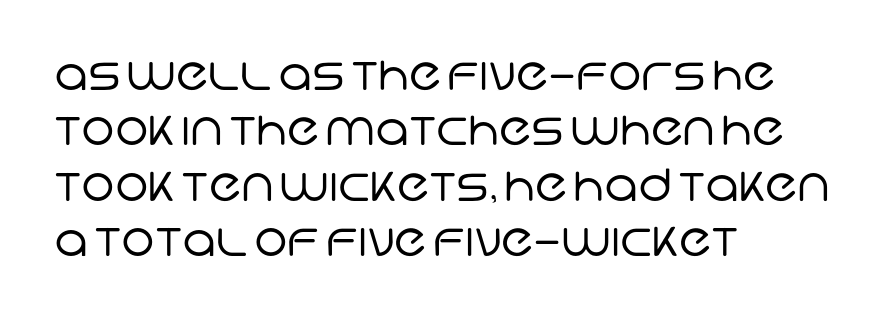
The image shows 45 px regular-weight sans-serif type; set left-aligned, line spacing 1.23x, normal letter spacing, not underlined; low stroke contrast and a large x-height.
